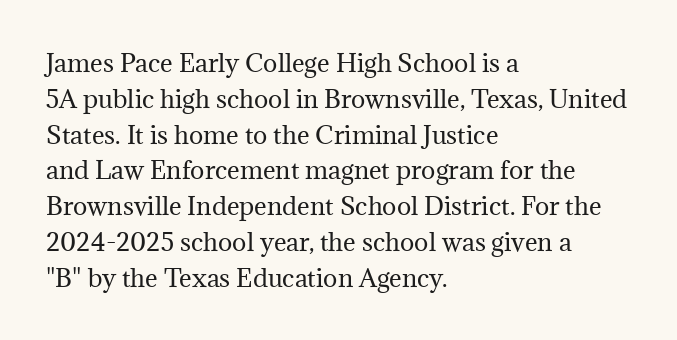
{"italic": "no", "bold": "no", "underline": "no", "align": "left", "line_spacing": "normal", "line_spacing_ratio": 1.49, "letter_spacing": "normal", "letter_spacing_em": 0.0, "glyph_px": 24}
